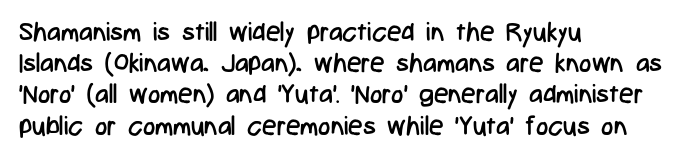
One-word summary of the alignment: left. In terms of letterspacing, this is plain default setting. The words here are not underlined. The characters are drawn with everyday or finer stroke widths. The letters stand straight up with perfectly vertical stems.
